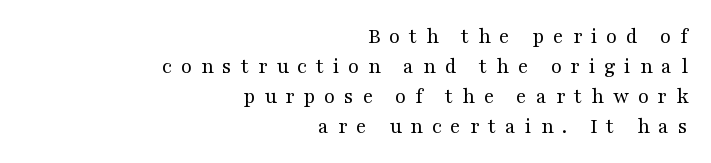
The image shows 22 px text type, upright; set right-aligned, normal line spacing (1.36x), unusually wide letter spacing (+0.4 em), not underlined.
